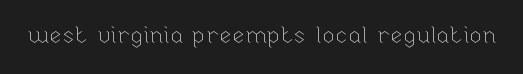
{"italic": "no", "bold": "no", "underline": "no", "letter_spacing": "normal", "letter_spacing_em": 0.0, "glyph_px": 23}
